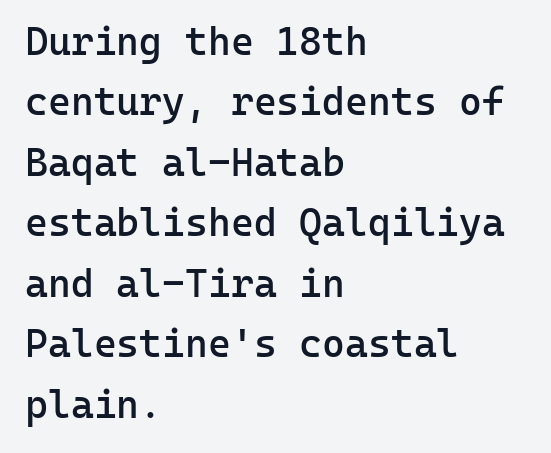
The image shows 39 px semibold sans-serif type, upright, monospaced; set left-aligned, normal line spacing (1.55x), normal letter spacing, not underlined; low stroke contrast and a medium x-height.
